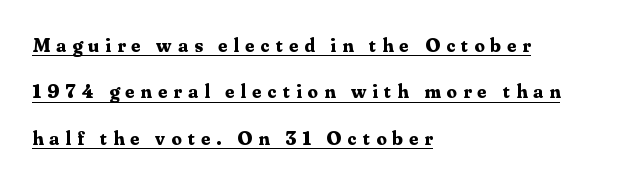
Airy leading. Like a heading marked for emphasis, these lines bear an underscore. The lines are quadded left. The letters are spread apart with noticeably loose tracking. Notice how the stems are strictly vertical — no italics here.
